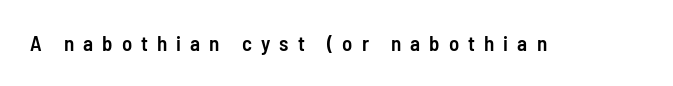
The image shows 21 px text type, upright; set unusually wide letter spacing (+0.43 em), not underlined.
